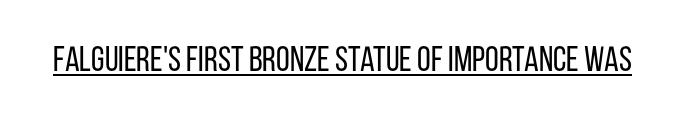
Q: Is the text bold? A: No.
Q: Is the text italic (slanted)? A: No, it is upright.
Q: Is the typeface a serif or a sans-serif typeface? A: Sans-serif.
Q: Is the text underlined? A: Yes.
Q: Is the spacing between letters normal or unusually wide? A: Normal.
Q: Width (condensed, normal, or wide)? A: Condensed.
Q: Stroke contrast? A: Low.
Q: x-height? A: Large.
Q: Monospaced? A: No.
